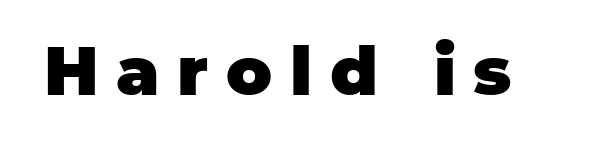
{"serif": "no", "italic": "no", "bold": "yes", "weight": "heavy", "width": "normal", "stroke_contrast": "low", "x_height": "large", "monospaced": "no", "underline": "no", "letter_spacing": "wide", "letter_spacing_em": 0.26, "glyph_px": 68}
